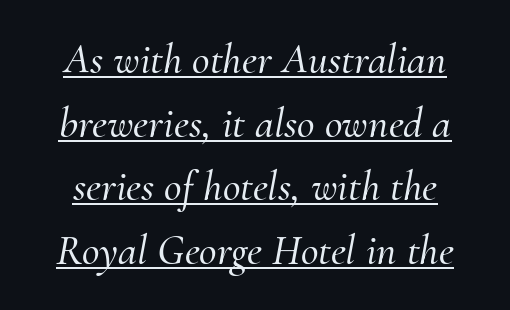
{"serif": "yes", "italic": "yes", "lean": "right", "slant_degrees": 10, "width": "normal", "stroke_contrast": "medium", "x_height": "small", "monospaced": "no", "underline": "yes", "line_spacing": "normal", "line_spacing_ratio": 1.48, "letter_spacing": "normal", "letter_spacing_em": 0.0, "glyph_px": 43}
